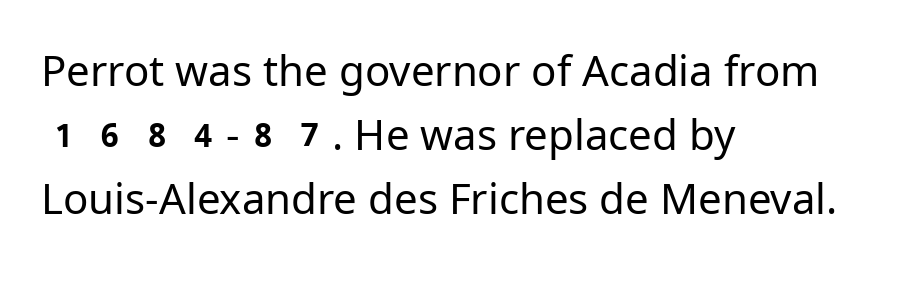
{"serif": "no", "italic": "no", "bold": "no", "weight": "regular", "width": "normal", "stroke_contrast": "low", "x_height": "medium", "monospaced": "no", "underline": "no", "align": "left", "line_spacing": "normal", "line_spacing_ratio": 1.52, "letter_spacing": "normal", "letter_spacing_em": 0.0, "glyph_px": 42}
